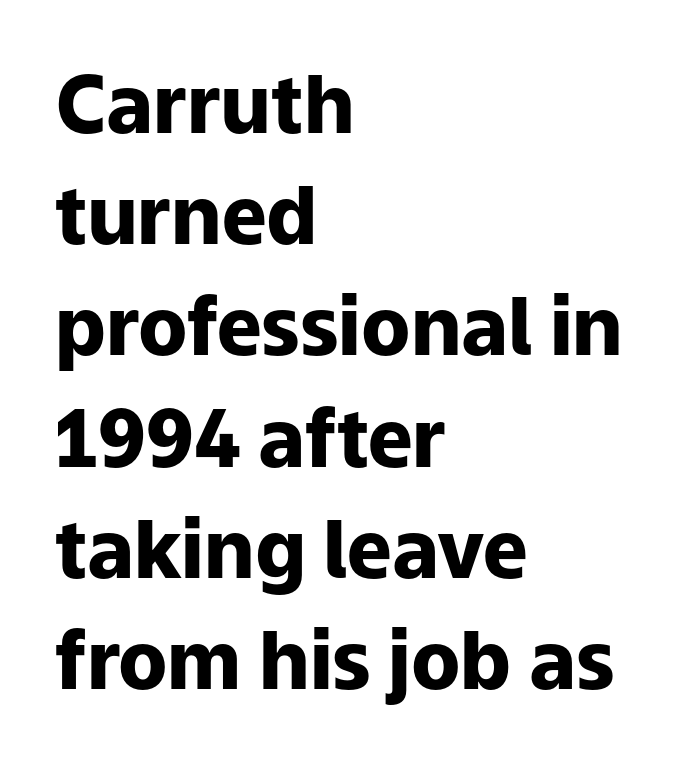
The image shows 80 px heavy sans-serif type, upright; set left-aligned, normal line spacing (1.39x), normal letter spacing, not underlined; low stroke contrast and a medium x-height.
